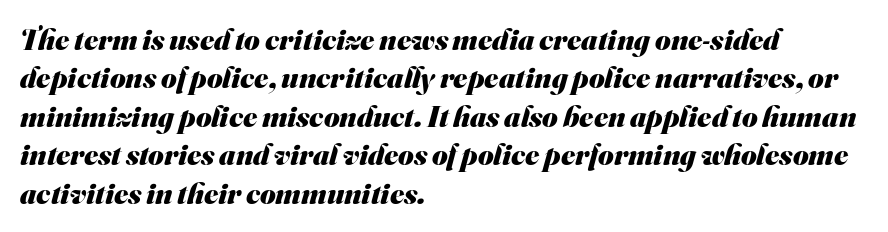
Q: Is the text bold? A: Yes.
Q: Is the typeface a serif or a sans-serif typeface? A: Sans-serif.
Q: Is the text underlined? A: No.
Q: How is the paragraph aligned? A: Left-aligned.
Q: Is the spacing between letters normal or unusually wide? A: Normal.
Q: Is the spacing between lines tight, normal or loose? A: Normal.
Q: Width (condensed, normal, or wide)? A: Normal.
Q: Stroke contrast? A: Medium.
Q: x-height? A: Small.
Q: Monospaced? A: No.
